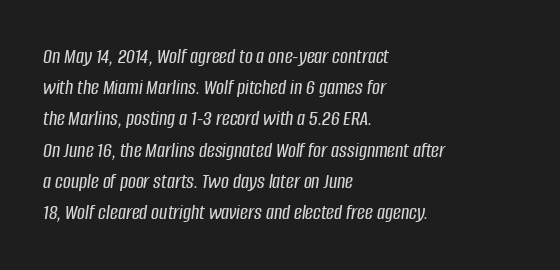
Q: Is the text italic (slanted)? A: Yes, it leans right by about 8 degrees.
Q: Is the text underlined? A: No.
Q: How is the paragraph aligned? A: Left-aligned.
Q: Is the spacing between letters normal or unusually wide? A: Normal.
Q: Is the spacing between lines tight, normal or loose? A: Normal.
